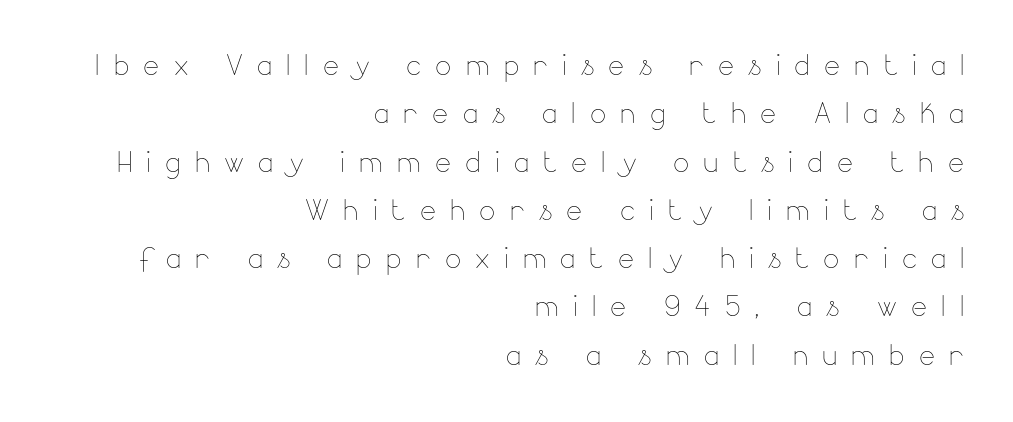
{"italic": "no", "bold": "no", "weight": "thin", "width": "normal", "stroke_contrast": "low", "x_height": "small", "monospaced": "no", "underline": "no", "align": "right", "line_spacing": "normal", "line_spacing_ratio": 1.27, "letter_spacing": "wide", "letter_spacing_em": 0.37, "glyph_px": 38}
